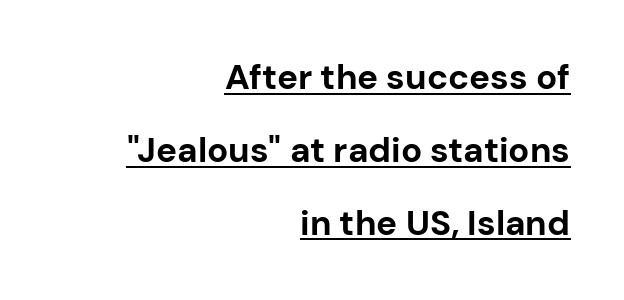
You could fit nearly another row in the gap between these rows. Observe the ordinary spacing: letters are neighbours, not strangers. Varying glyph widths throughout — classic text-font behaviour. The designer went with a sans here, leaving each stem footless.
